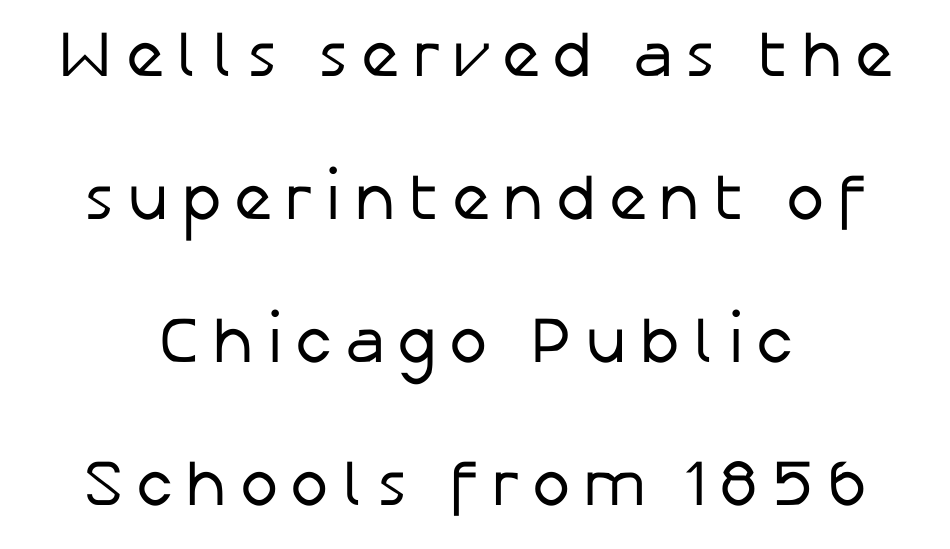
The image shows 65 px regular-weight sans-serif type, upright; set centered, loose line spacing (2.2x), not underlined; low stroke contrast and a medium x-height.
